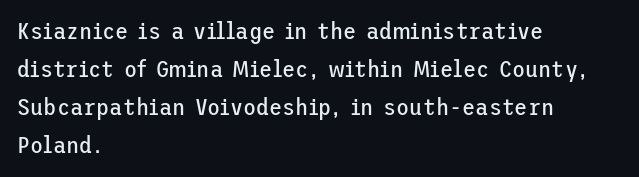
{"italic": "no", "bold": "no", "underline": "no", "align": "left", "line_spacing": "normal", "line_spacing_ratio": 1.59, "letter_spacing": "normal", "letter_spacing_em": 0.0, "glyph_px": 24}
